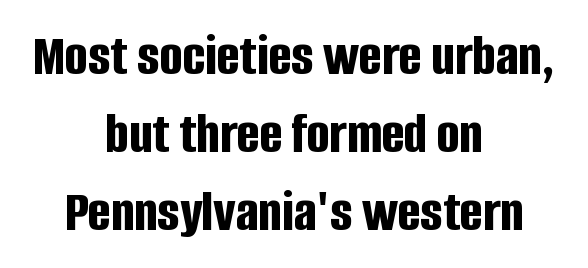
The image shows 60 px bold, condensed sans-serif type, upright; set centered, normal line spacing (1.3x), normal letter spacing, not underlined; low stroke contrast and a large x-height.
